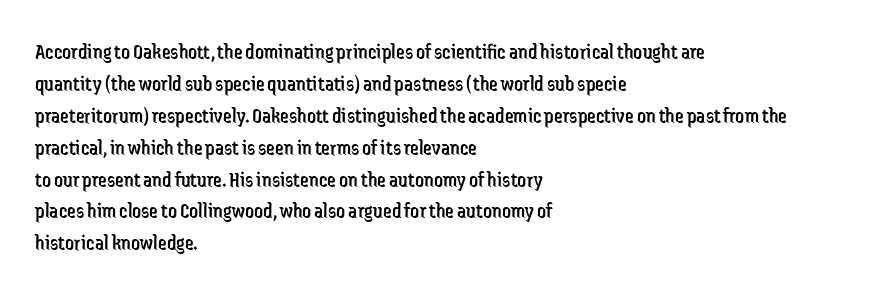
The image shows 22 px text type, upright; set left-aligned, normal line spacing (1.45x), normal letter spacing, not underlined.
